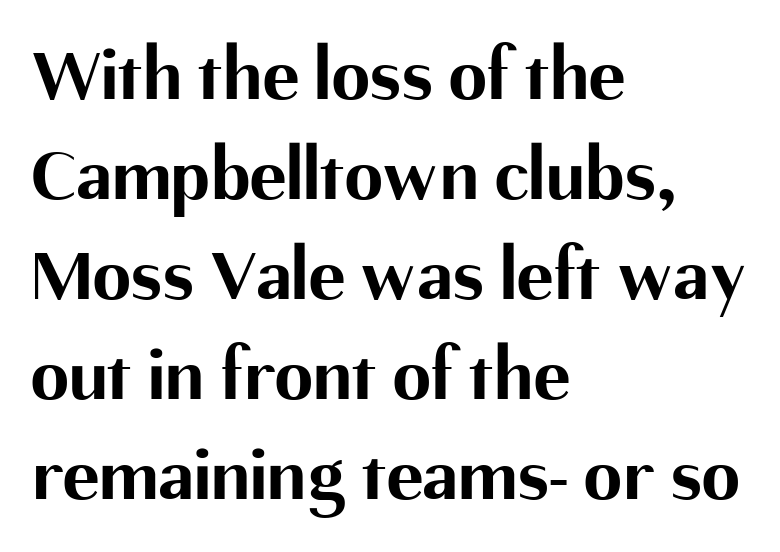
{"serif": "no", "italic": "no", "bold": "yes", "weight": "bold", "width": "normal", "stroke_contrast": "medium", "x_height": "medium", "monospaced": "no", "underline": "no", "align": "left", "line_spacing": "normal", "line_spacing_ratio": 1.3, "letter_spacing": "normal", "letter_spacing_em": 0.0, "glyph_px": 77}
